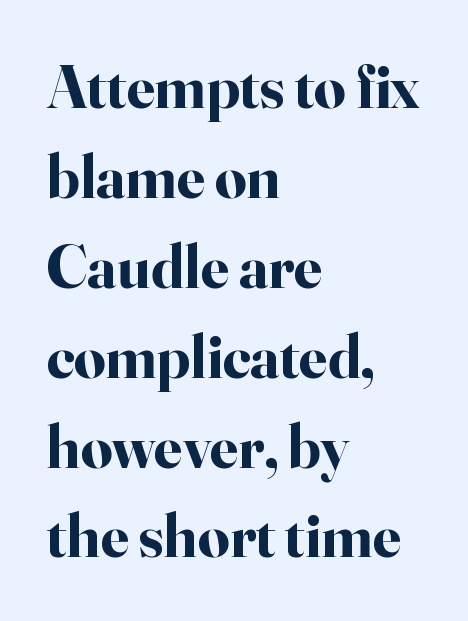
The image shows 62 px bold serif type, upright; set left-aligned, normal line spacing (1.45x), normal letter spacing, not underlined; high stroke contrast and a small x-height.
